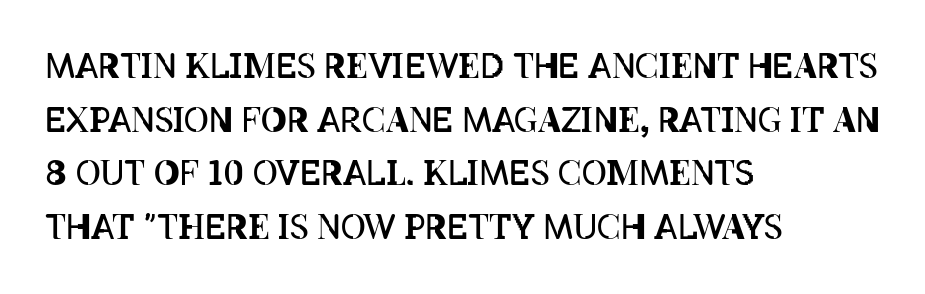
Q: Is the text bold? A: No.
Q: Is the text italic (slanted)? A: No, it is upright.
Q: Is the text underlined? A: No.
Q: How is the paragraph aligned? A: Left-aligned.
Q: Is the spacing between letters normal or unusually wide? A: Normal.
Q: Is the spacing between lines tight, normal or loose? A: Normal.
Q: Width (condensed, normal, or wide)? A: Condensed.
Q: Stroke contrast? A: Low.
Q: x-height? A: Large.
Q: Monospaced? A: No.
